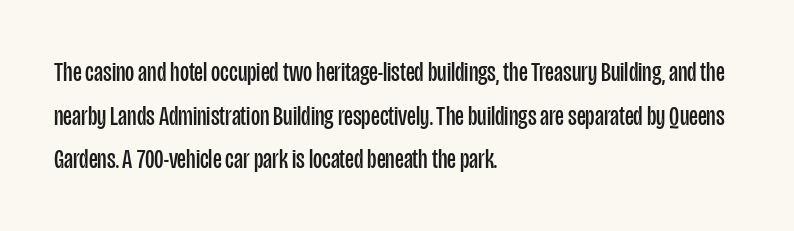
These lines sit exactly where default settings would place them. Character widths vary here, with narrow letters taking less room than wide ones. A typesetter would call this zero additional tracking. The strokes are not fattened; the text isn't bold.
